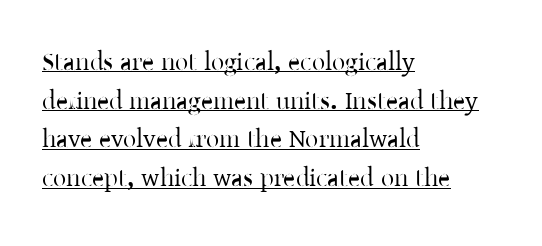
This sample carries an underscore along the baseline area. The passage shown stacks its lines at a standard gap. Here the glyphs are tracked normally, forming tight word shapes. The lines in this sample share a left origin and differ only in where they stop. The letters stand upright; this is a roman face.
